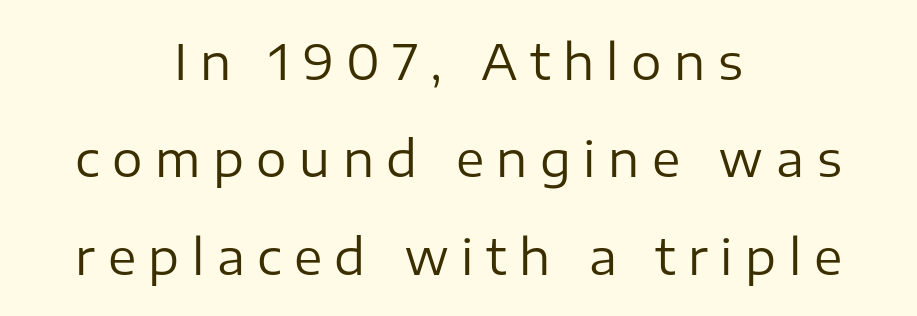
Nothing sits at the stroke ends, so this counts as sans-serif. Observe the wide spacing: letters keep a clear distance from each other. Which margin do the lines hug? Neither — every line sits in the middle. Is the stroke heavy? The answer is a plain regular-or-lighter.
